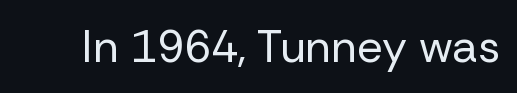
Q: Is the text bold? A: No.
Q: Is the text italic (slanted)? A: No, it is upright.
Q: Is the typeface a serif or a sans-serif typeface? A: Sans-serif.
Q: Is the text underlined? A: No.
Q: Is the spacing between letters normal or unusually wide? A: Normal.
Q: Width (condensed, normal, or wide)? A: Normal.
Q: Stroke contrast? A: Low.
Q: x-height? A: Medium.
Q: Monospaced? A: No.
